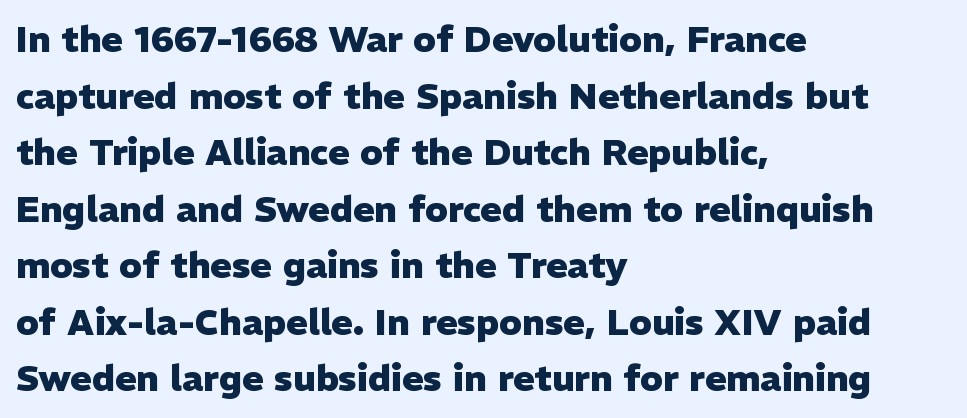
Do the letters lean? They stand straight. Typographically, this falls in the sans-serif category. This sample keeps an unexceptional amount of space between lines. Descender tails drop into unmarked territory. You could call the tracking neutral — neither tight nor loose.
